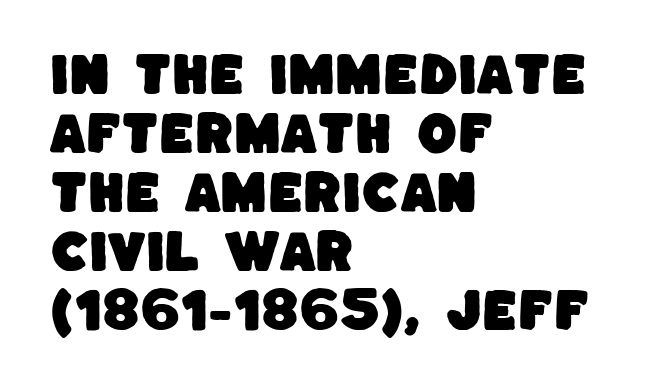
{"serif": "no", "width": "normal", "stroke_contrast": "low", "x_height": "large", "monospaced": "no", "underline": "no", "align": "left", "line_spacing": "normal", "line_spacing_ratio": 1.28, "letter_spacing": "normal", "letter_spacing_em": 0.0, "glyph_px": 46}
